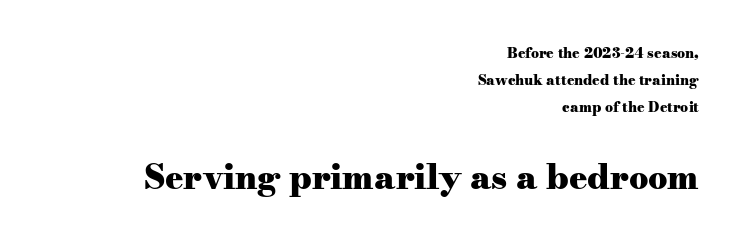
Q: Is the text bold? A: Yes.
Q: Is the text italic (slanted)? A: No, it is upright.
Q: Is the typeface a serif or a sans-serif typeface? A: Serif.
Q: Is the text underlined? A: No.
Q: How is the paragraph aligned? A: Right-aligned.
Q: Is the spacing between letters normal or unusually wide? A: Normal.
Q: Is the spacing between lines tight, normal or loose? A: Loose.
Q: Which block of text is set in a larger size, the first (top) or the second (bottom)? A: The second (bottom) one.
Q: Width (condensed, normal, or wide)? A: Wide.
Q: Stroke contrast? A: Medium.
Q: x-height? A: Small.
Q: Monospaced? A: No.
